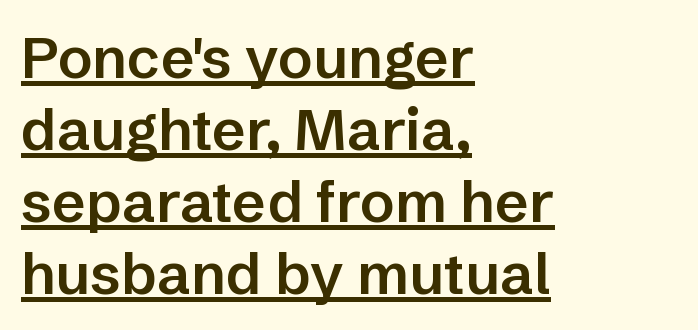
{"serif": "no", "italic": "no", "bold": "semi", "weight": "semibold", "width": "normal", "stroke_contrast": "low", "x_height": "medium", "monospaced": "no", "underline": "yes", "align": "left", "line_spacing_ratio": 1.24, "letter_spacing": "normal", "letter_spacing_em": 0.0, "glyph_px": 58}
